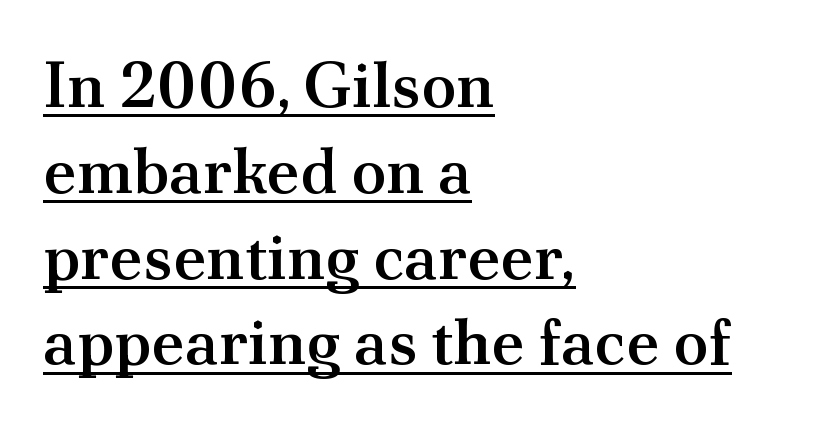
Ascenders rise straight up at ninety degrees. No extra tracking has been applied to these lines. These lines carry some extra weight — a demibold, not a full bold. This sample carries an underscore along the baseline area. The font family rendered here belongs to the serif group.
